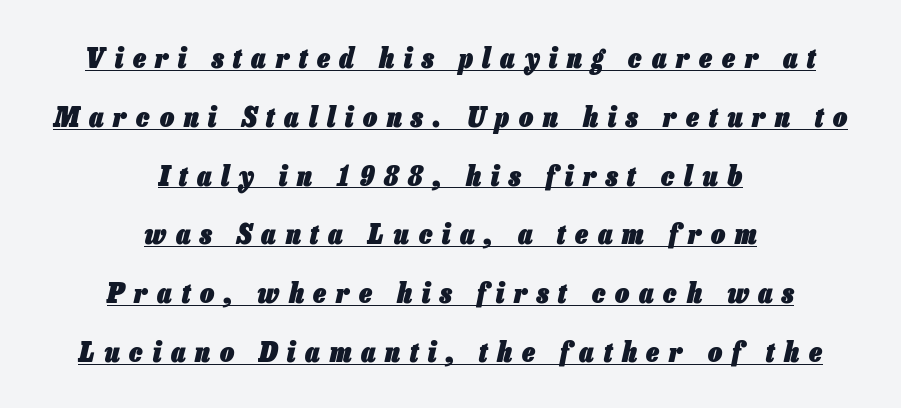
The image shows 28 px heavy, condensed type, italic (leaning right); set centered, loose line spacing (2.1x), unusually wide letter spacing (+0.35 em), underlined; low stroke contrast and a medium x-height.
